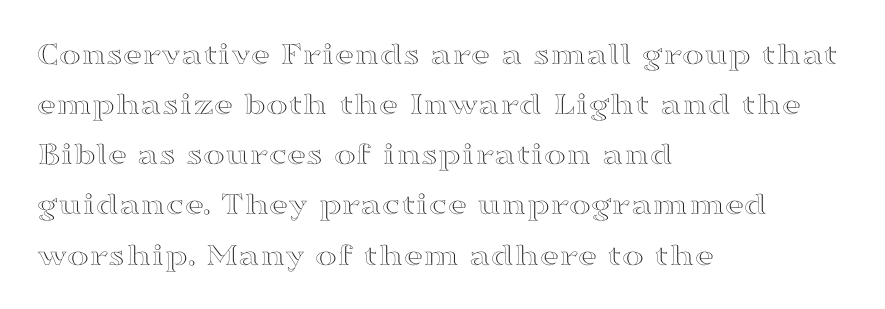
{"italic": "no", "width": "wide", "x_height": "medium", "monospaced": "no", "underline": "no", "align": "left", "line_spacing": "normal", "line_spacing_ratio": 1.52, "letter_spacing": "normal", "letter_spacing_em": 0.0, "glyph_px": 33}
